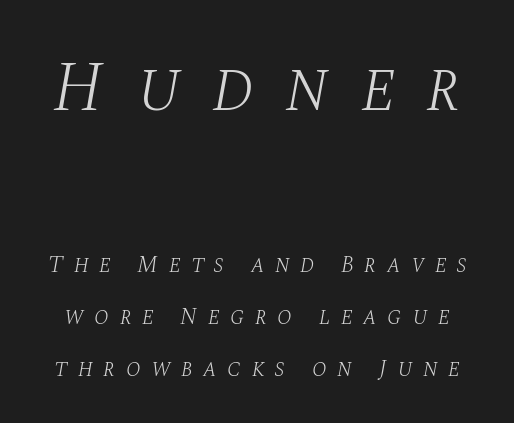
The image shows 71 px light serif type, italic (leaning right); set loose line spacing (2.18x), unusually wide letter spacing (+0.43 em), not underlined; the first (top) block is 2.96x larger; medium stroke contrast and a large x-height.
